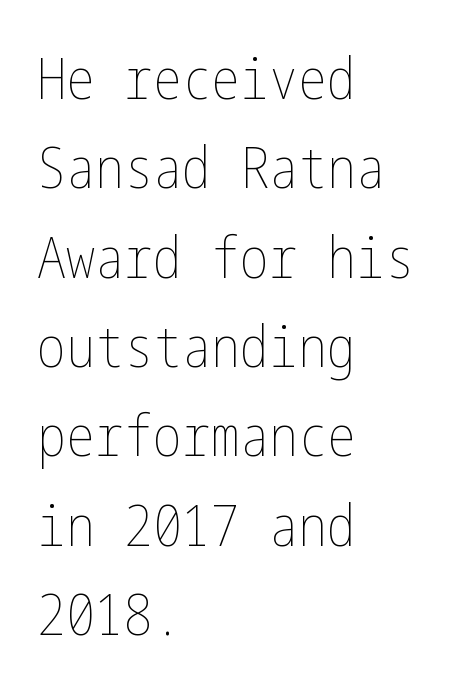
{"italic": "no", "bold": "no", "weight": "thin", "width": "condensed", "stroke_contrast": "low", "x_height": "medium", "underline": "no", "align": "left", "line_spacing": "normal", "line_spacing_ratio": 1.54, "letter_spacing": "normal", "letter_spacing_em": 0.0, "glyph_px": 58}
